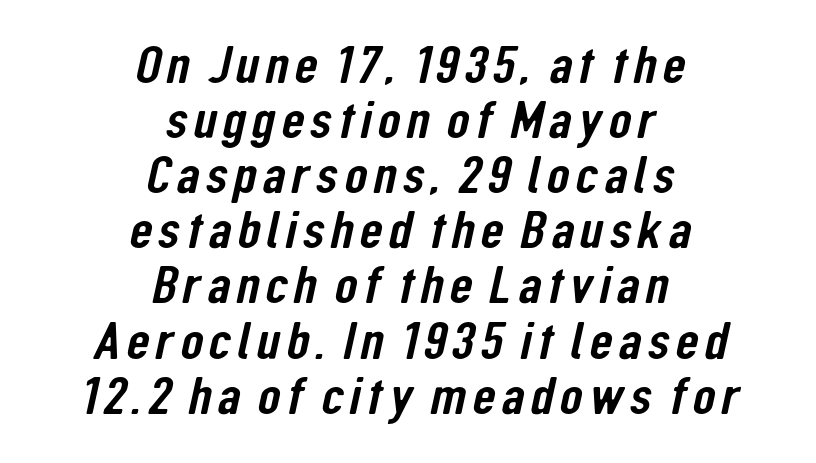
Q: Is the typeface a serif or a sans-serif typeface? A: Sans-serif.
Q: Is the text underlined? A: No.
Q: How is the paragraph aligned? A: Centered.
Q: Is the spacing between lines tight, normal or loose? A: Tight.
Q: Width (condensed, normal, or wide)? A: Condensed.
Q: Stroke contrast? A: Low.
Q: x-height? A: Medium.
Q: Monospaced? A: No.
